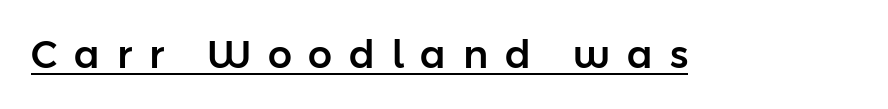
The image shows 38 px sans-serif type, upright; set unusually wide letter spacing (+0.44 em), underlined; low stroke contrast and a medium x-height.
